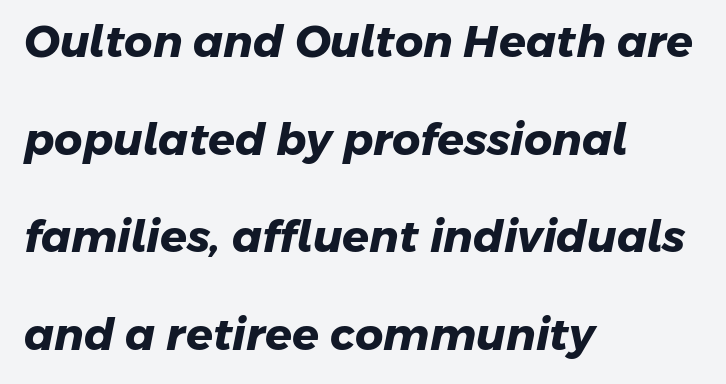
The image shows 44 px heavy sans-serif type; set left-aligned, loose line spacing (2.22x), normal letter spacing, not underlined; low stroke contrast and a medium x-height.
